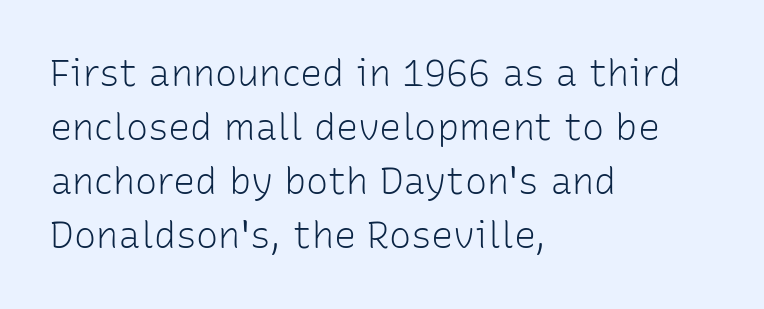
Normally led — the rows are evenly, conventionally spaced. Varying glyph widths throughout — classic text-font behaviour. The ragged edge is on the right, which tells us the setting is flush left. The characters display no serif detailing; their extremities are plain. Weight: not bold — regular or lighter. Posture: straight, roman, zero tilt.
